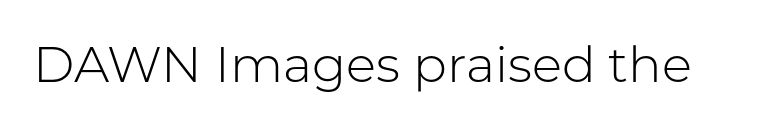
{"serif": "no", "italic": "no", "bold": "no", "weight": "light", "width": "normal", "stroke_contrast": "low", "x_height": "medium", "monospaced": "no", "underline": "no", "letter_spacing": "normal", "letter_spacing_em": 0.0, "glyph_px": 50}
